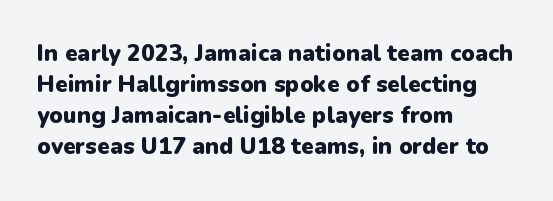
The image shows 23 px bold type, upright; set left-aligned, normal line spacing (1.35x), normal letter spacing, not underlined.
